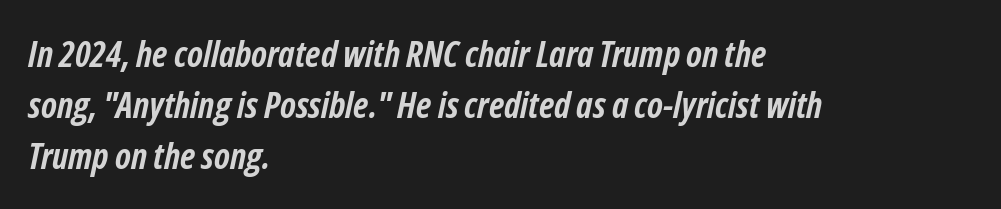
The image shows 36 px semibold, condensed type, italic (leaning right); set left-aligned, normal line spacing (1.42x), normal letter spacing, not underlined; low stroke contrast and a medium x-height.
